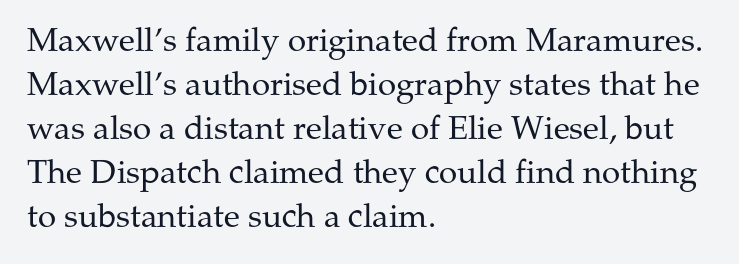
Designer's note — italics off, roman on. The rendering uses a moderate line-height, typical for paragraphs. Type style note: has serifs. The weight tops out at a normal text grade. The letterforms sit shoulder to shoulder at normal distance.
